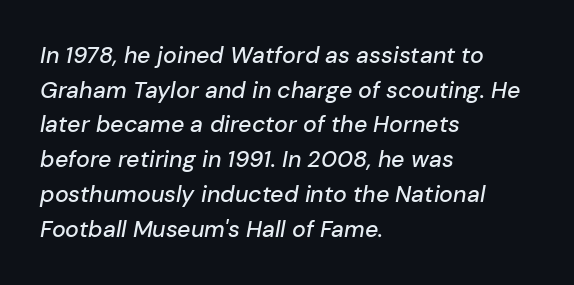
{"italic": "yes", "lean": "right", "slant_degrees": 10, "underline": "no", "align": "left", "line_spacing": "normal", "line_spacing_ratio": 1.51, "letter_spacing": "normal", "letter_spacing_em": 0.0, "glyph_px": 23}
